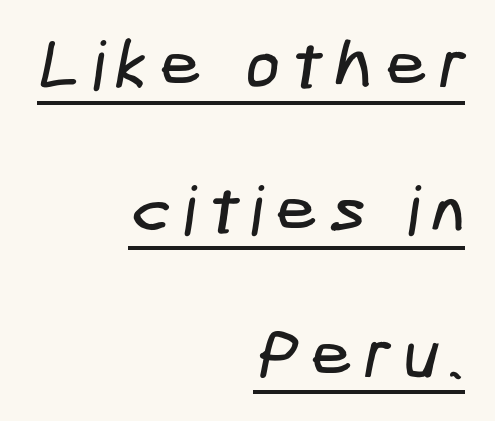
{"serif": "no", "width": "condensed", "stroke_contrast": "low", "x_height": "medium", "underline": "yes", "align": "right", "line_spacing": "loose", "line_spacing_ratio": 2.13, "glyph_px": 68}
